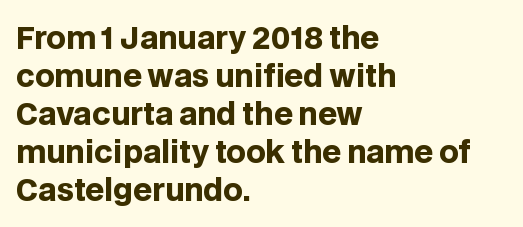
{"serif": "no", "italic": "no", "bold": "yes", "weight": "heavy", "width": "normal", "stroke_contrast": "low", "x_height": "large", "monospaced": "no", "underline": "no", "align": "left", "line_spacing": "normal", "line_spacing_ratio": 1.27, "letter_spacing": "normal", "letter_spacing_em": 0.0, "glyph_px": 30}
